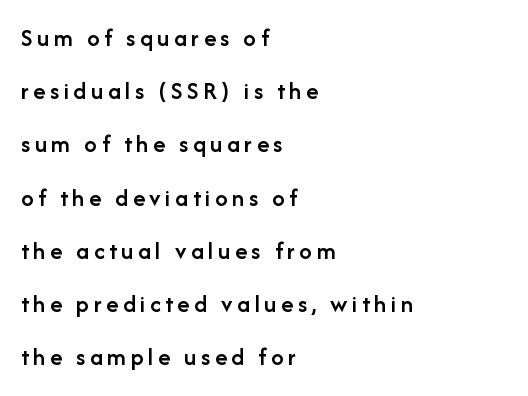
Q: Is the text bold? A: Semi-bold.
Q: Is the text italic (slanted)? A: No, it is upright.
Q: Is the text underlined? A: No.
Q: How is the paragraph aligned? A: Left-aligned.
Q: Is the spacing between lines tight, normal or loose? A: Loose.
